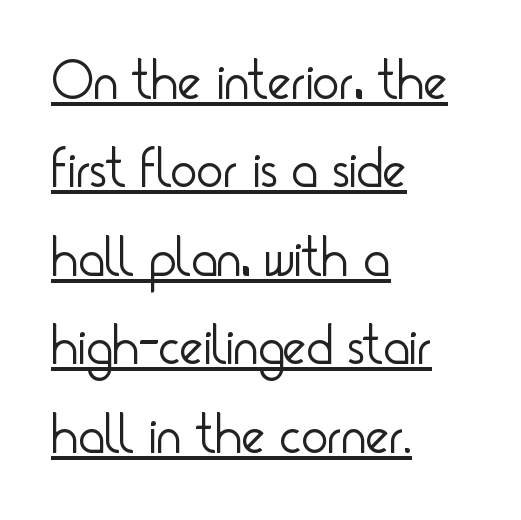
Alignment: flush left. Check where the strokes stop: nothing finishes them off — pure sans. The face used here appears with an underline applied. The rendering keeps characters at their native spacing. The font is comparable to plain body text, perhaps lighter.
